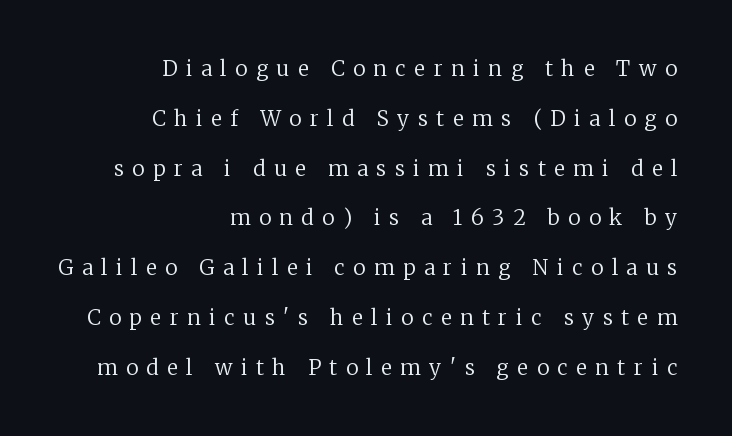
The image shows 21 px text type, upright; set right-aligned, loose line spacing (2.37x), unusually wide letter spacing (+0.41 em), not underlined.
